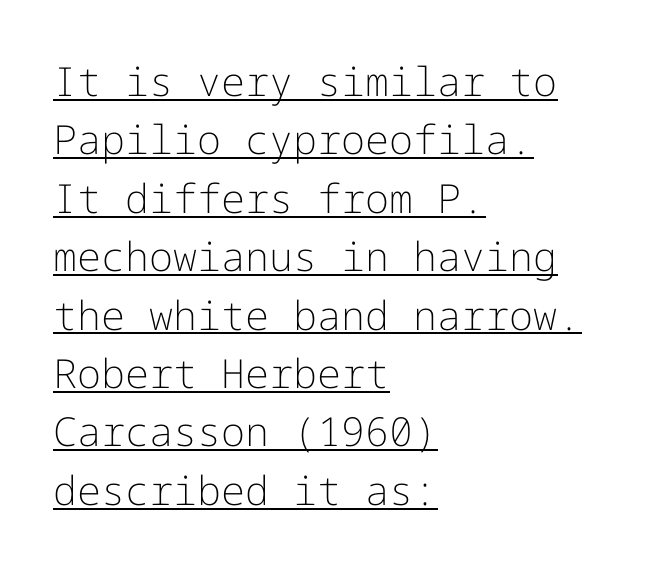
The letters sit at their default tracking, neither squeezed nor spread. Quick note: interline space is typical. The letterforms sit at book weight or below. Compared with undecorated copy, this sample adds a rule below the words. Notice how the stems are strictly vertical — no italics here.
